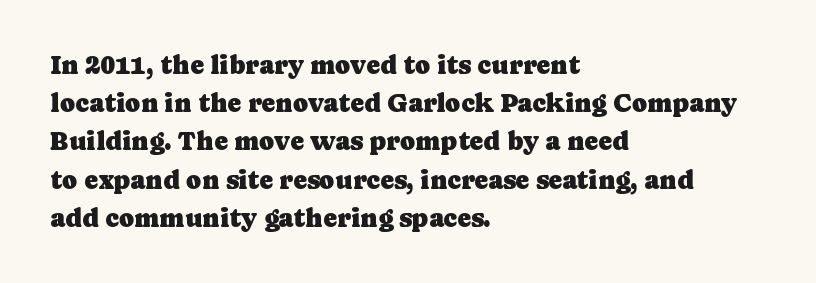
{"italic": "no", "underline": "no", "align": "left", "line_spacing": "normal", "line_spacing_ratio": 1.47, "letter_spacing": "normal", "letter_spacing_em": 0.0, "glyph_px": 26}
